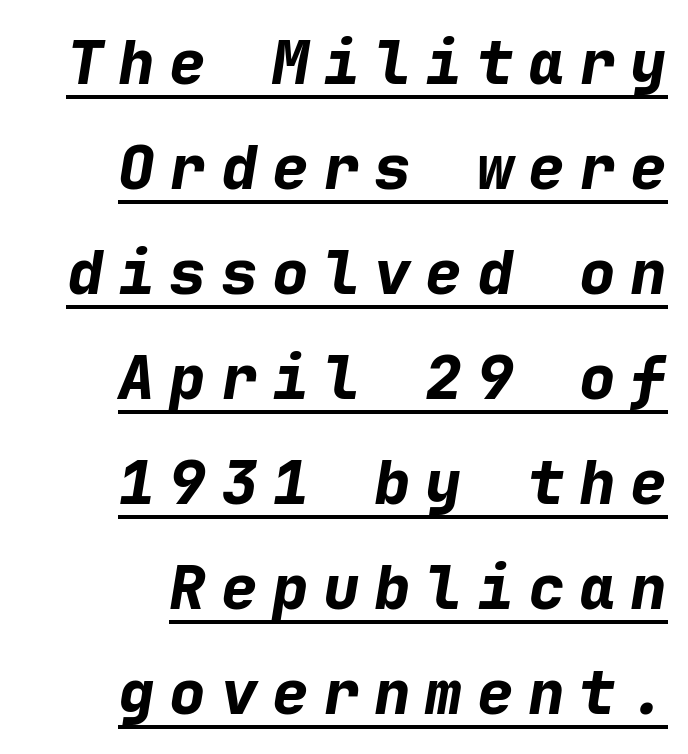
What decoration does the sample have? An underline. A typesetter would call this monospace, since all characters share one set width. Alignment: flush right. Look at the stroke-to-counter ratio: heavy, a bold.
